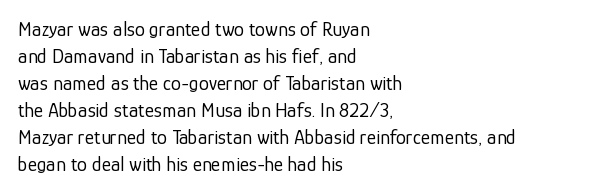
This sample uses an upright cut, with every glyph sitting square on the baseline. Reading down the column, the eye jumps a familiar distance to each next line. The horizontal fit of the characters is conventional and even. This is not heavy type; no bold has been used.
